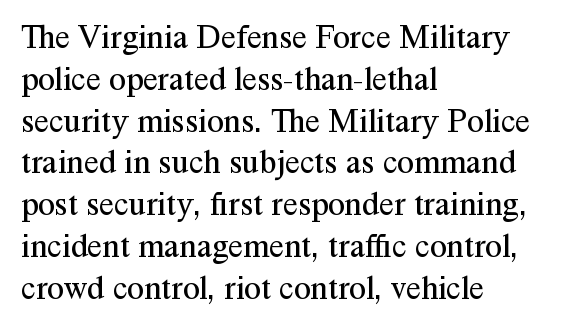
{"serif": "yes", "italic": "no", "bold": "no", "weight": "regular", "width": "normal", "stroke_contrast": "medium", "x_height": "medium", "monospaced": "no", "underline": "no", "align": "left", "line_spacing_ratio": 1.23, "letter_spacing": "normal", "letter_spacing_em": 0.0, "glyph_px": 34}
